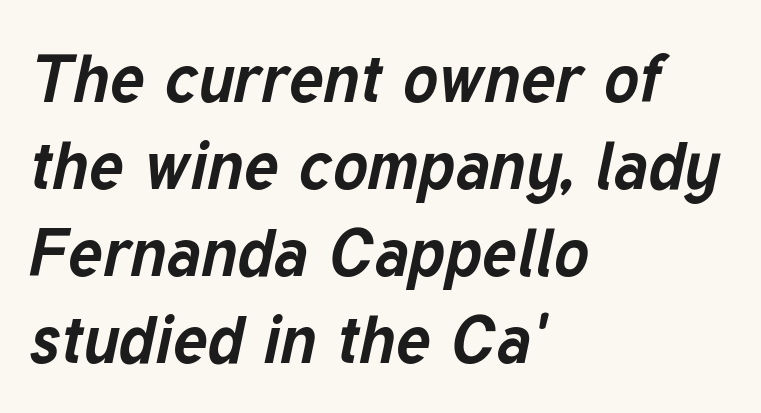
The image shows 66 px bold type, italic (leaning right); set left-aligned, normal line spacing (1.32x), normal letter spacing, not underlined; low stroke contrast and a medium x-height.
